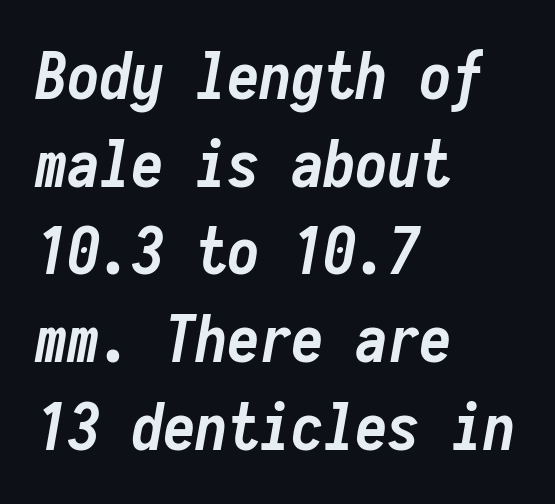
{"italic": "yes", "lean": "right", "slant_degrees": 10, "bold": "yes", "weight": "semibold", "width": "condensed", "stroke_contrast": "low", "x_height": "medium", "monospaced": "yes", "underline": "no", "align": "left", "line_spacing": "normal", "line_spacing_ratio": 1.37, "letter_spacing": "normal", "letter_spacing_em": 0.0, "glyph_px": 64}
